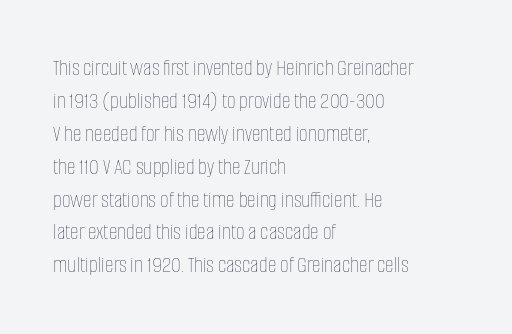
{"italic": "no", "bold": "no", "underline": "no", "align": "left", "line_spacing": "normal", "line_spacing_ratio": 1.37, "letter_spacing": "normal", "letter_spacing_em": 0.0, "glyph_px": 24}
